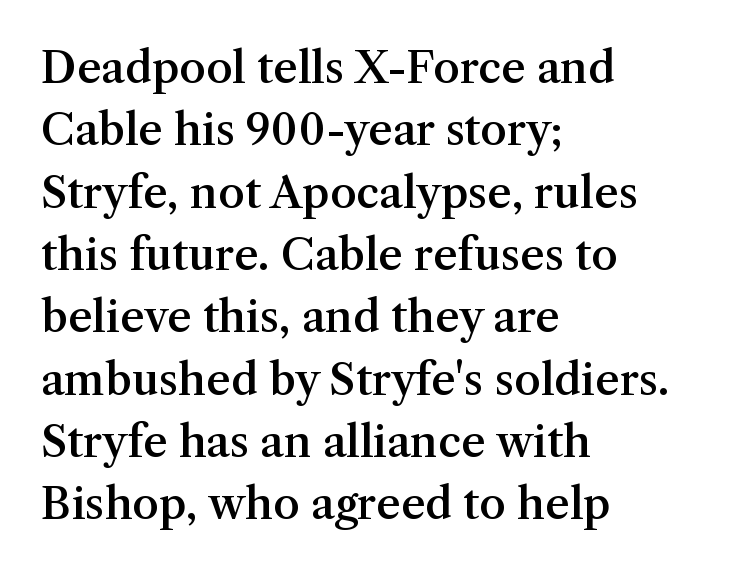
{"serif": "yes", "italic": "no", "bold": "semi", "weight": "semibold", "width": "normal", "stroke_contrast": "medium", "x_height": "medium", "monospaced": "no", "underline": "no", "align": "left", "line_spacing": "normal", "line_spacing_ratio": 1.45, "letter_spacing": "normal", "letter_spacing_em": 0.0, "glyph_px": 43}
